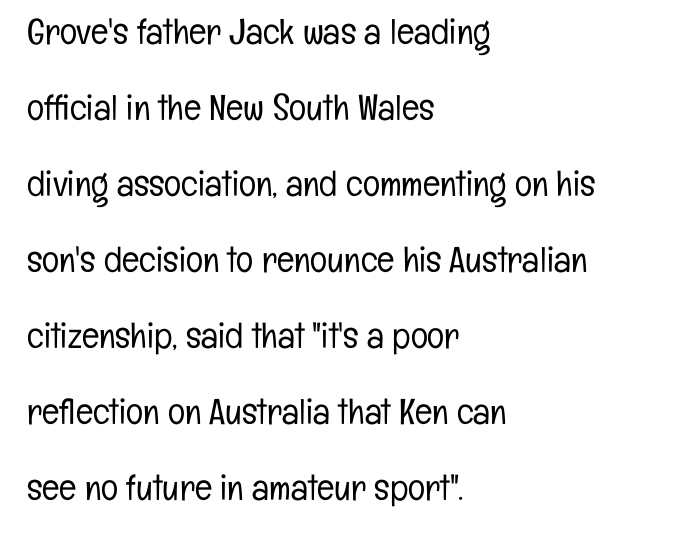
{"serif": "no", "italic": "no", "bold": "no", "weight": "light", "width": "condensed", "stroke_contrast": "low", "x_height": "medium", "monospaced": "no", "underline": "no", "align": "left", "line_spacing": "loose", "line_spacing_ratio": 2.11, "letter_spacing": "normal", "letter_spacing_em": 0.0, "glyph_px": 36}
